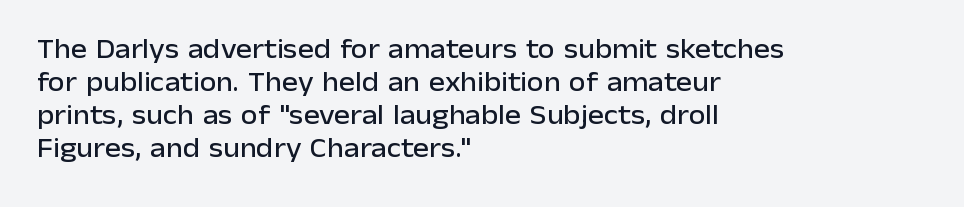
No extra tracking has been applied to these lines. Check the space under the baseline: it is left empty. The font's upright variant was chosen for this text. Casual observation: everything's shoved over to the left.
